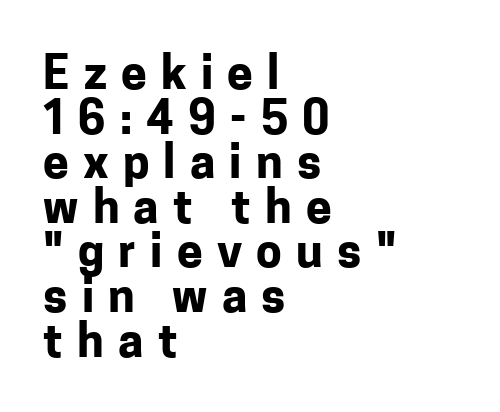
The image shows 46 px bold sans-serif type, upright; set left-aligned, tight line spacing (0.97x), unusually wide letter spacing (+0.31 em), not underlined; low stroke contrast and a medium x-height.
